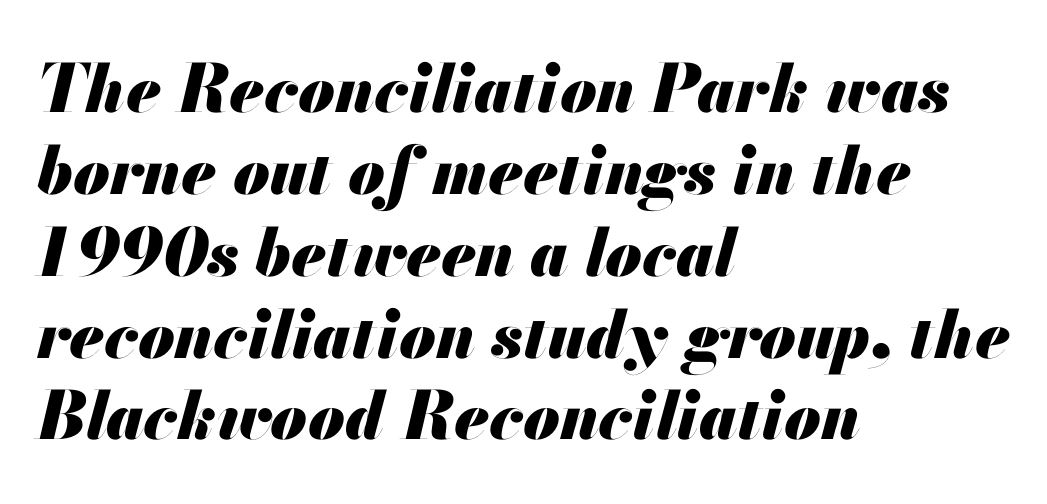
The image shows 66 px heavy type, italic (leaning right); set left-aligned, line spacing 1.24x, normal letter spacing, not underlined; medium stroke contrast and a small x-height.
